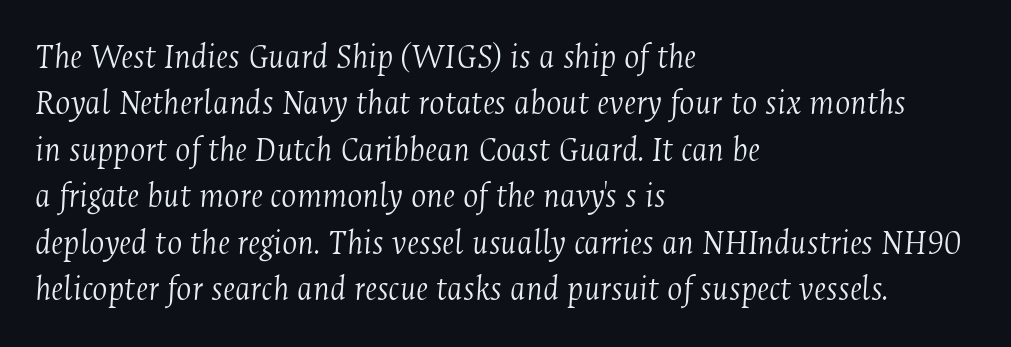
{"serif": "yes", "italic": "yes", "lean": "right", "slant_degrees": 4, "bold": "no", "weight": "light", "width": "condensed", "stroke_contrast": "medium", "x_height": "medium", "monospaced": "no", "underline": "no", "align": "left", "line_spacing": "normal", "line_spacing_ratio": 1.29, "letter_spacing": "normal", "letter_spacing_em": 0.0, "glyph_px": 36}
